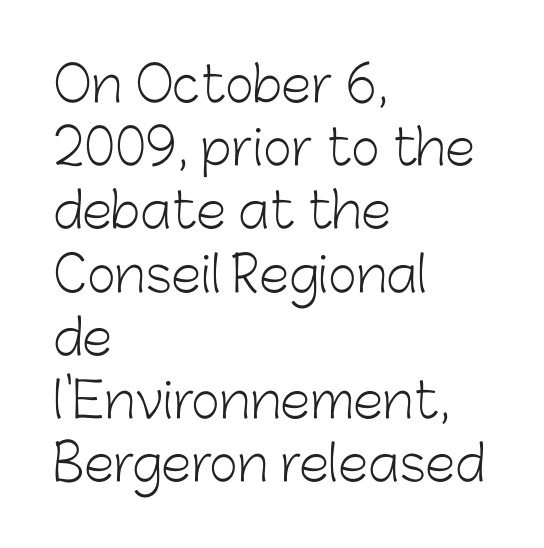
Reading down the column, the eye jumps a familiar distance to each next line. Look at the tracking — it's just the regular setting, nothing added. Horizontally, the lines are justified to the leading edge only. Underlining? Definitely not there. Posture: vertical.
